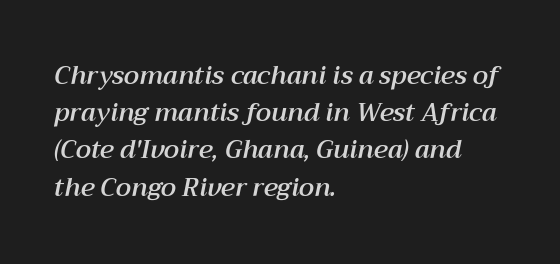
{"italic": "yes", "lean": "right", "slant_degrees": 12, "underline": "no", "align": "left", "line_spacing": "normal", "line_spacing_ratio": 1.49, "letter_spacing": "normal", "letter_spacing_em": 0.0, "glyph_px": 25}
